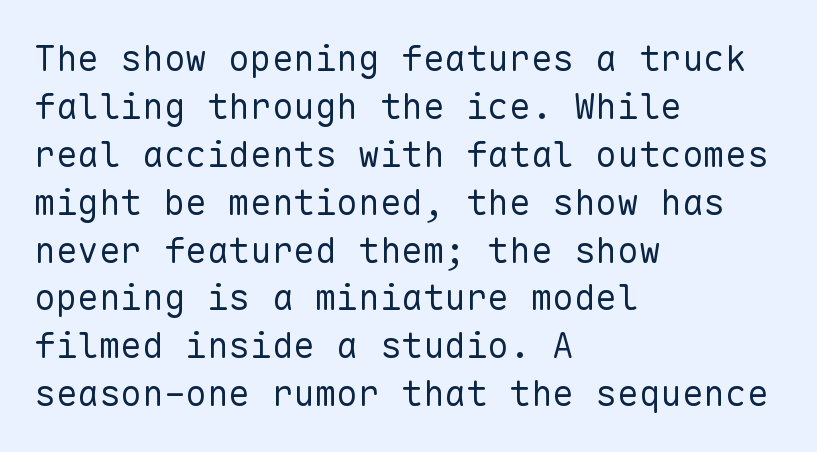
The letters carry no serifs — their stems end cleanly without finishing strokes. The type is set solid horizontally, with unmodified tracking. The zone under the glyphs is completely vacant. Looks like terminal output: every glyph gets an equal slot. Layout note: lines flush left.
